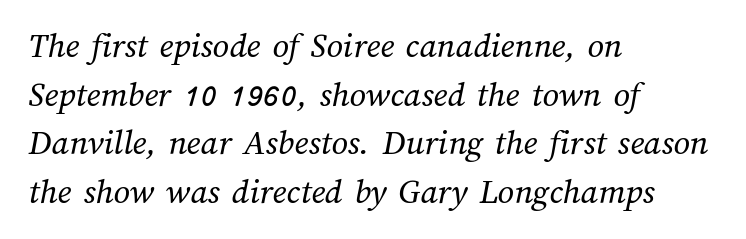
{"bold": "no", "weight": "regular", "width": "normal", "stroke_contrast": "medium", "x_height": "medium", "monospaced": "no", "underline": "no", "align": "left", "line_spacing": "normal", "line_spacing_ratio": 1.35, "letter_spacing": "normal", "letter_spacing_em": 0.0, "glyph_px": 36}
